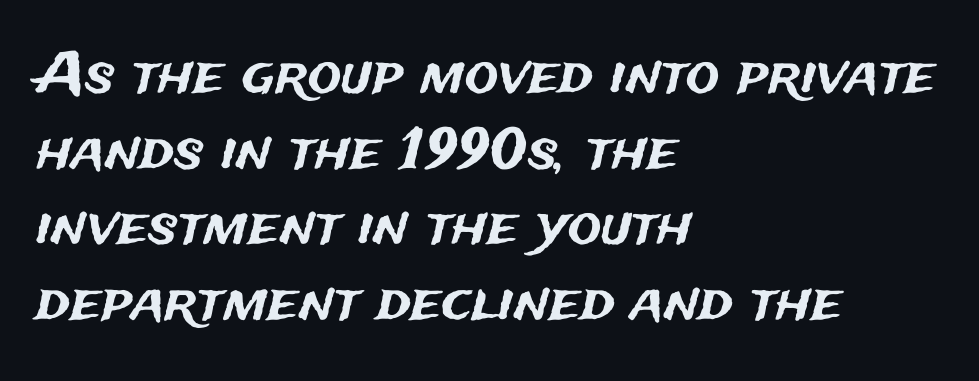
The image shows 56 px sans-serif type; set left-aligned, normal line spacing (1.35x), normal letter spacing, not underlined; medium stroke contrast and a medium x-height.
